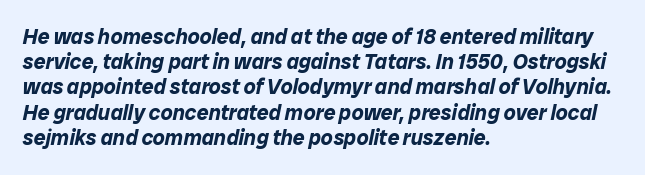
The words here are not underlined. Each word holds together tightly as a unit, with standard inter-letter gaps. The passage is arranged the way most books set body copy — flush left. Does the lettering tilt? It does — this is italic. You'd pick this weight for a headline — it's a proper bold.
